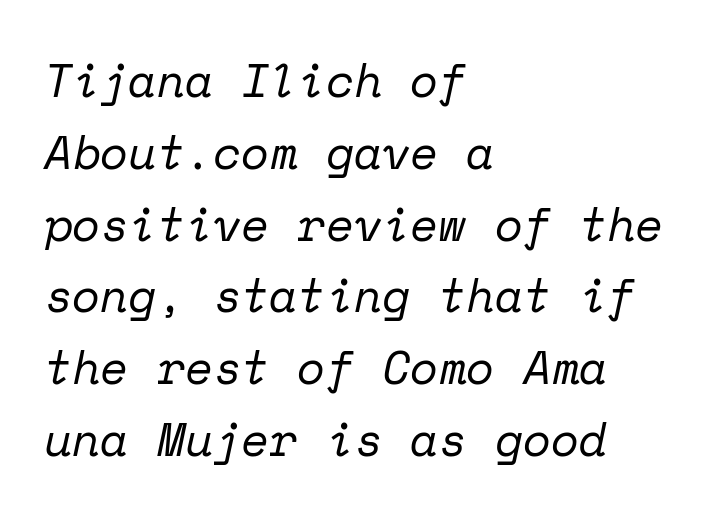
Is the type slanted? Yes — the strokes lean at a clear angle. Visually the block forms a straight wall on the left and a jagged coastline on the right. Anything drawn beneath the words? Only blank space. The letterforms sit shoulder to shoulder at normal distance. Serif or sans? Serif — the stroke terminals have little feet.
